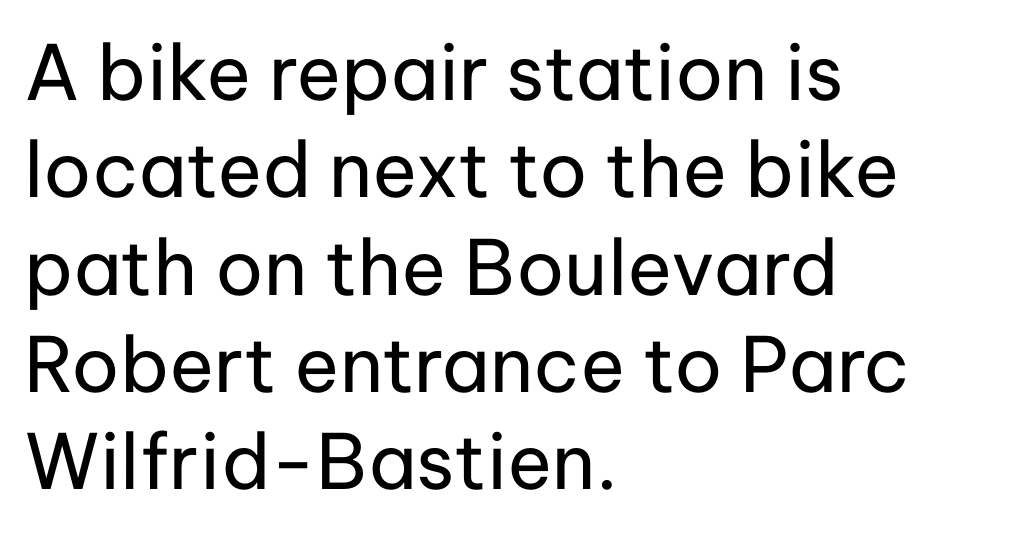
The image shows 76 px regular-weight sans-serif type, upright; set left-aligned, normal line spacing (1.28x), normal letter spacing, not underlined; low stroke contrast and a medium x-height.
